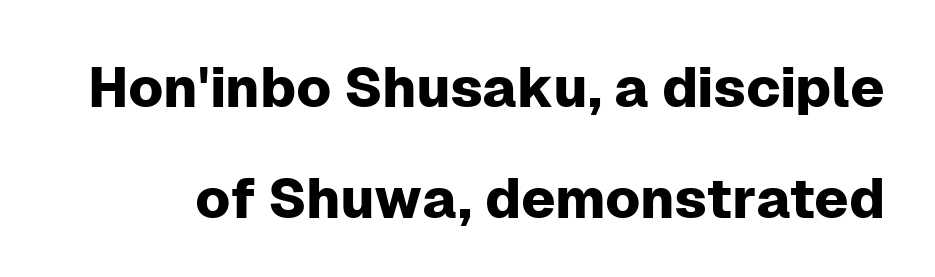
{"serif": "no", "italic": "no", "width": "normal", "stroke_contrast": "low", "x_height": "medium", "monospaced": "no", "underline": "no", "line_spacing": "loose", "line_spacing_ratio": 1.98, "letter_spacing": "normal", "letter_spacing_em": 0.0, "glyph_px": 56}
